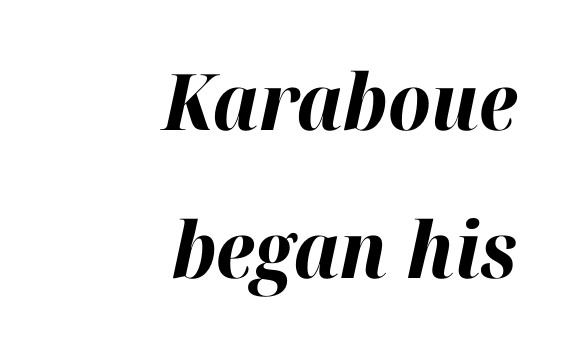
{"italic": "yes", "lean": "right", "slant_degrees": 12, "bold": "yes", "weight": "bold", "width": "normal", "stroke_contrast": "high", "x_height": "medium", "monospaced": "no", "underline": "no", "align": "right", "line_spacing": "loose", "line_spacing_ratio": 1.9, "letter_spacing": "normal", "letter_spacing_em": 0.0, "glyph_px": 78}
